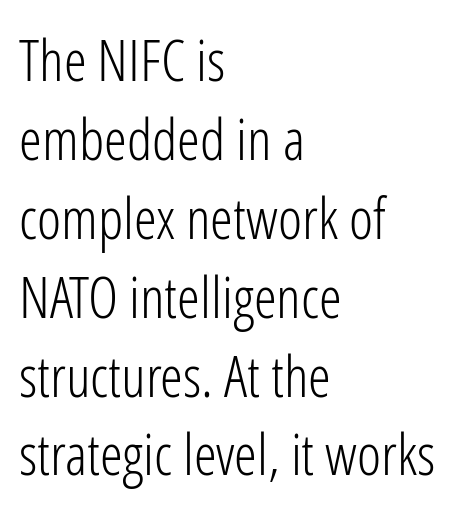
{"serif": "no", "italic": "no", "bold": "no", "weight": "light", "width": "condensed", "stroke_contrast": "low", "x_height": "medium", "monospaced": "no", "underline": "no", "align": "left", "line_spacing": "normal", "line_spacing_ratio": 1.36, "letter_spacing": "normal", "letter_spacing_em": 0.0, "glyph_px": 58}
